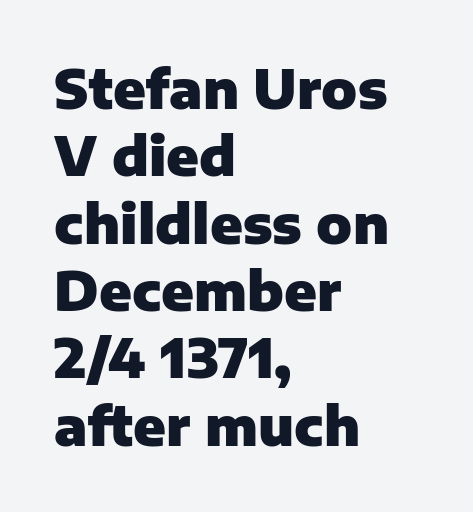
The image shows 53 px heavy sans-serif type, upright; set left-aligned, normal line spacing (1.27x), normal letter spacing, not underlined; low stroke contrast and a medium x-height.
